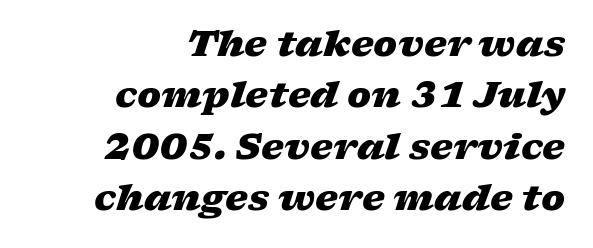
{"italic": "yes", "lean": "right", "slant_degrees": 17, "bold": "yes", "weight": "heavy", "width": "wide", "stroke_contrast": "low", "x_height": "medium", "monospaced": "no", "underline": "no", "align": "right", "line_spacing": "normal", "line_spacing_ratio": 1.43, "letter_spacing": "normal", "letter_spacing_em": 0.0, "glyph_px": 36}
